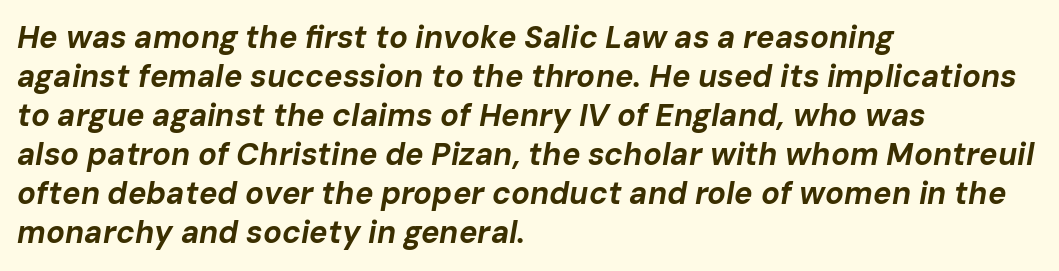
Q: Is the text bold? A: Yes.
Q: Is the text italic (slanted)? A: Yes, it leans right by about 10 degrees.
Q: Is the text underlined? A: No.
Q: How is the paragraph aligned? A: Left-aligned.
Q: Is the spacing between letters normal or unusually wide? A: Normal.
Q: Is the spacing between lines tight, normal or loose? A: Normal.
Q: Width (condensed, normal, or wide)? A: Normal.
Q: Stroke contrast? A: Low.
Q: x-height? A: Medium.
Q: Monospaced? A: No.
